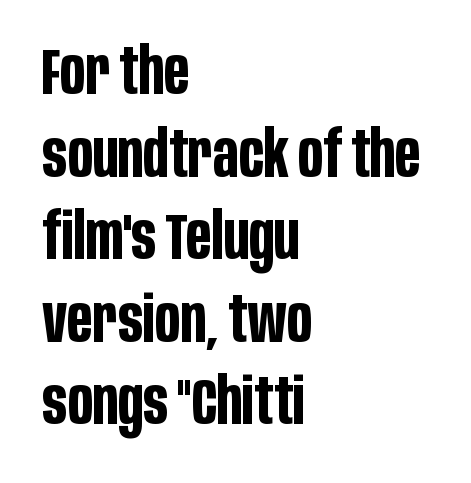
{"serif": "no", "italic": "no", "bold": "yes", "weight": "bold", "width": "condensed", "stroke_contrast": "low", "x_height": "large", "monospaced": "no", "underline": "no", "align": "left", "line_spacing": "normal", "line_spacing_ratio": 1.27, "letter_spacing": "normal", "letter_spacing_em": 0.0, "glyph_px": 65}
